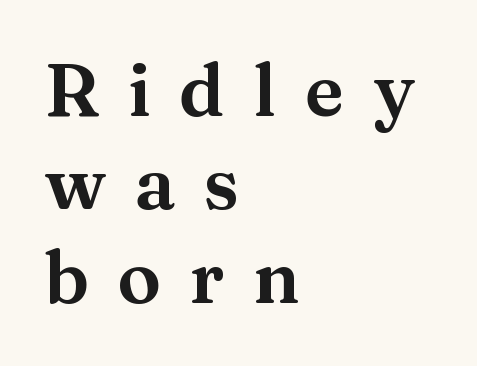
{"serif": "yes", "italic": "no", "width": "wide", "stroke_contrast": "medium", "x_height": "medium", "monospaced": "no", "underline": "no", "align": "left", "line_spacing": "normal", "line_spacing_ratio": 1.28, "letter_spacing": "wide", "letter_spacing_em": 0.39, "glyph_px": 73}
